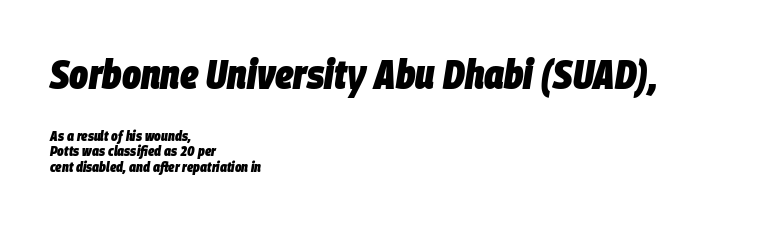
Decoration check: the copy has no underline. Bigger letters appear in the top chunk; the bottom chunk is reduced. Caption: standard tracking, unaltered. Cramped leading. Characters are canted at an angle relative to the baseline's perpendicular.
